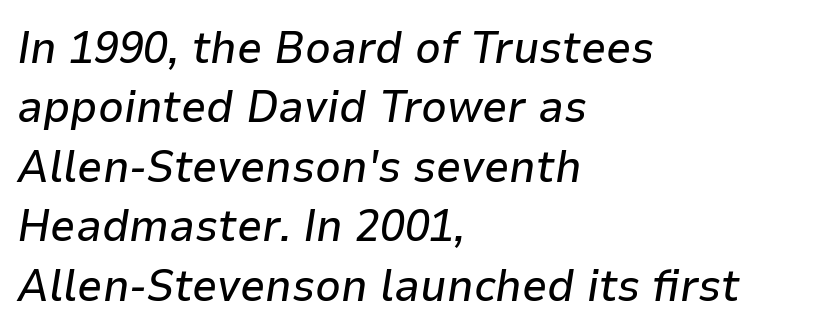
{"italic": "yes", "lean": "right", "slant_degrees": 9, "width": "normal", "stroke_contrast": "low", "x_height": "medium", "monospaced": "no", "underline": "no", "align": "left", "line_spacing": "normal", "line_spacing_ratio": 1.32, "letter_spacing": "normal", "letter_spacing_em": 0.0, "glyph_px": 45}
